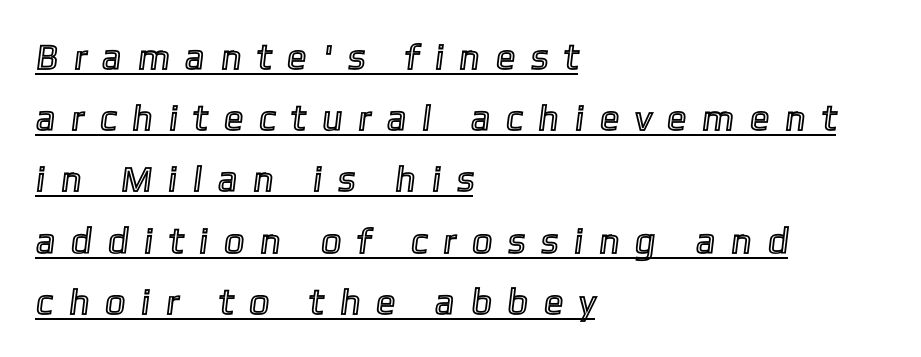
{"width": "normal", "x_height": "medium", "monospaced": "no", "underline": "yes", "align": "left", "line_spacing": "normal", "line_spacing_ratio": 1.7, "letter_spacing": "wide", "letter_spacing_em": 0.44, "glyph_px": 36}
